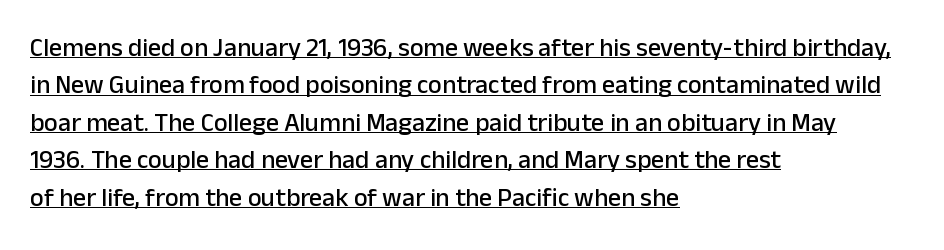
The image shows 26 px text type, upright; set left-aligned, normal line spacing (1.44x), normal letter spacing, underlined.
